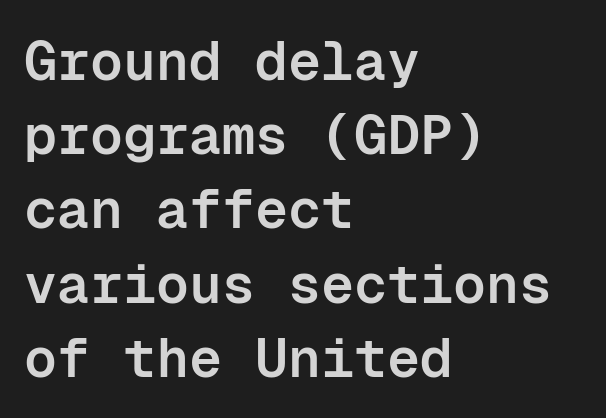
Letter spacing: default. Compared with typical paragraphs, the rows here are spaced about the same. Quick note: not italic, upright. Note the uniform advance width — an 'i' takes as much space as an 'm'. The passage shown is not underscored anywhere. The typeface chosen for these lines omits serifs.
